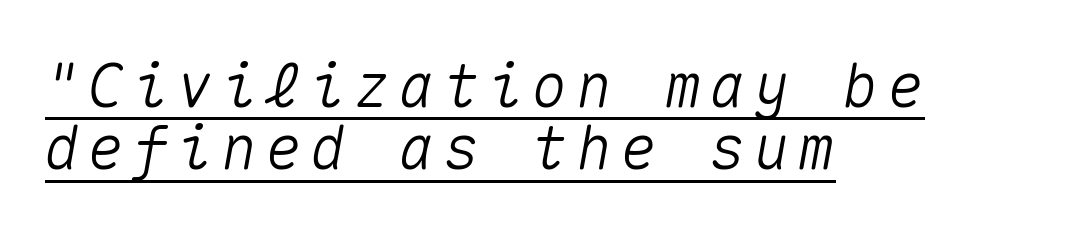
The lines are quadded left. These lines huddle together more closely than default settings would place them. The rendering uses the underline text-decoration. If you drew a line through each stem, it would be angled. The passage shown is typed in a monospace face where columns stay perfectly aligned.
